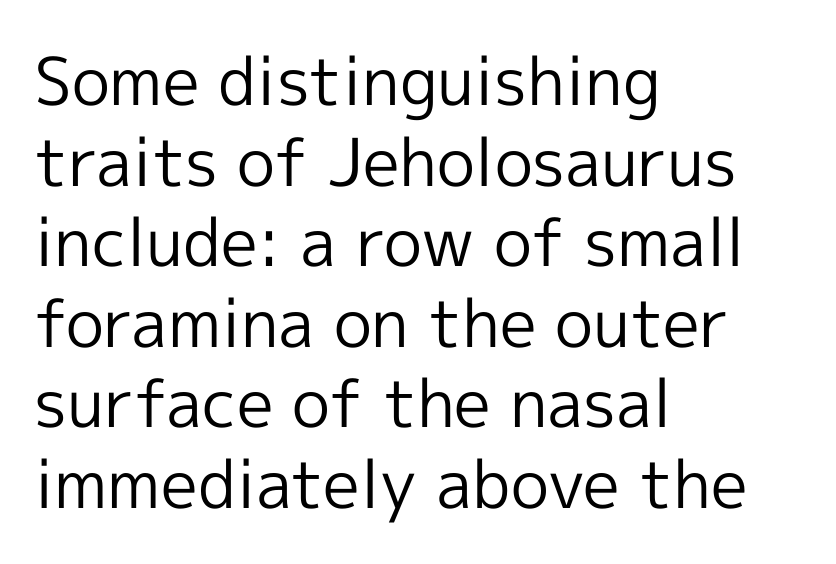
Q: Is the text bold? A: No.
Q: Is the text italic (slanted)? A: No, it is upright.
Q: Is the typeface a serif or a sans-serif typeface? A: Sans-serif.
Q: Is the text underlined? A: No.
Q: How is the paragraph aligned? A: Left-aligned.
Q: Is the spacing between letters normal or unusually wide? A: Normal.
Q: Width (condensed, normal, or wide)? A: Normal.
Q: x-height? A: Medium.
Q: Monospaced? A: No.
